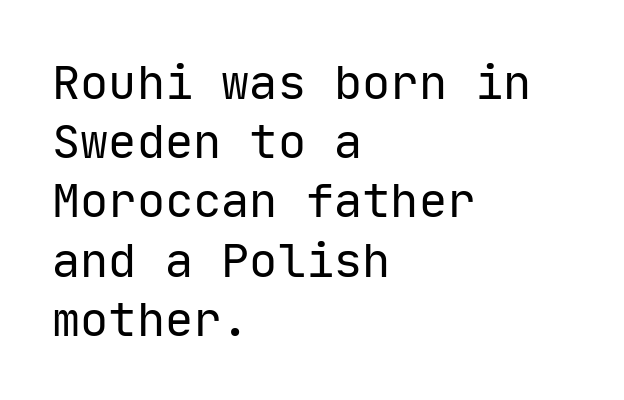
The designer left line spacing at the default. The strokes carry an ordinary text weight at most. Quick note: not italic, upright. The typeface chosen for these lines omits serifs.
